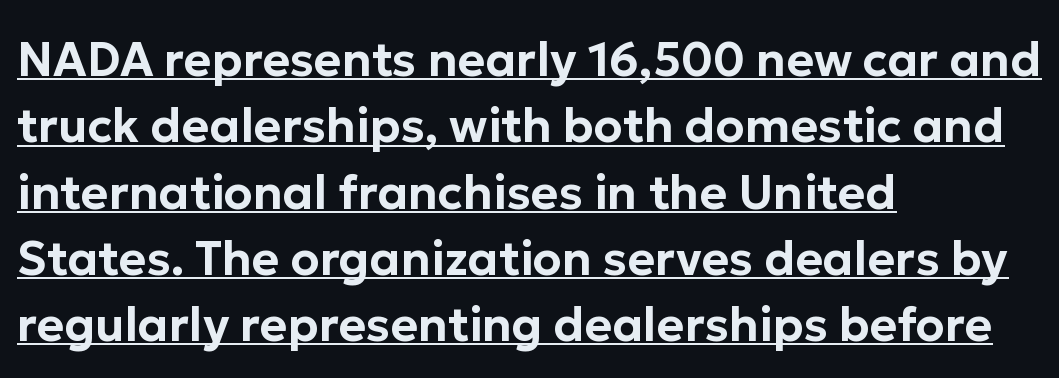
{"serif": "no", "italic": "no", "width": "normal", "stroke_contrast": "low", "x_height": "medium", "monospaced": "no", "underline": "yes", "align": "left", "line_spacing": "normal", "line_spacing_ratio": 1.41, "letter_spacing": "normal", "letter_spacing_em": 0.0, "glyph_px": 47}
